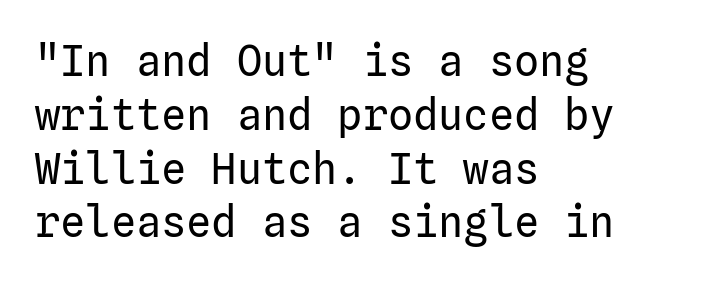
Q: Is the text bold? A: No.
Q: Is the text italic (slanted)? A: No, it is upright.
Q: Is the typeface a serif or a sans-serif typeface? A: Sans-serif.
Q: Is the text underlined? A: No.
Q: How is the paragraph aligned? A: Left-aligned.
Q: Is the spacing between letters normal or unusually wide? A: Normal.
Q: Is the spacing between lines tight, normal or loose? A: Normal.
Q: Width (condensed, normal, or wide)? A: Normal.
Q: Stroke contrast? A: Low.
Q: x-height? A: Medium.
